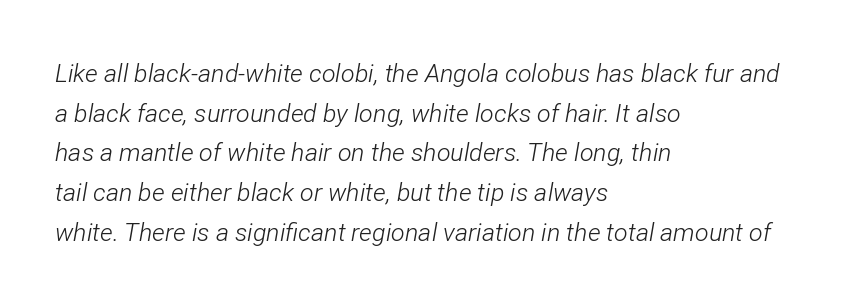
{"italic": "yes", "lean": "right", "slant_degrees": 12, "bold": "no", "underline": "no", "align": "left", "line_spacing": "normal", "line_spacing_ratio": 1.59, "letter_spacing": "normal", "letter_spacing_em": 0.0, "glyph_px": 25}
